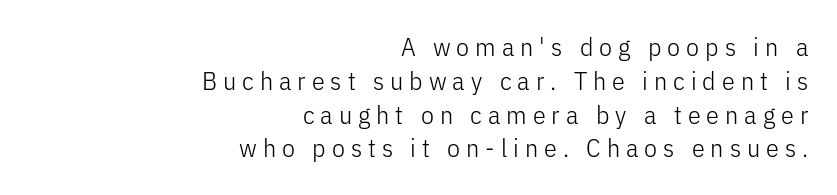
The image shows 26 px text type, upright; set right-aligned, normal line spacing (1.3x), unusually wide letter spacing (+0.23 em), not underlined.
